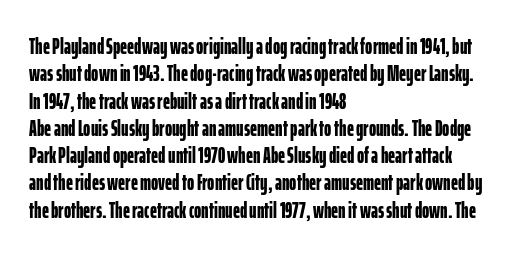
{"italic": "no", "bold": "yes", "underline": "no", "align": "left", "line_spacing_ratio": 1.24, "letter_spacing": "normal", "letter_spacing_em": 0.0, "glyph_px": 22}
